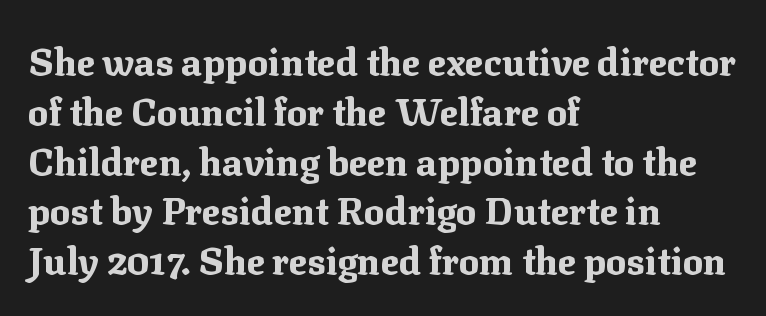
A typesetter would label this face a serif. If you drew a ruler down the left edge, every line would touch it. The space between consecutive lines is moderate. The axis of the letterforms is exactly vertical. Plain, unruled lines of type.
